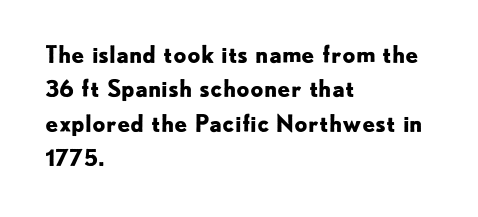
Q: Is the text bold? A: Yes.
Q: Is the text italic (slanted)? A: No, it is upright.
Q: Is the text underlined? A: No.
Q: How is the paragraph aligned? A: Left-aligned.
Q: Is the spacing between letters normal or unusually wide? A: Normal.
Q: Is the spacing between lines tight, normal or loose? A: Normal.
